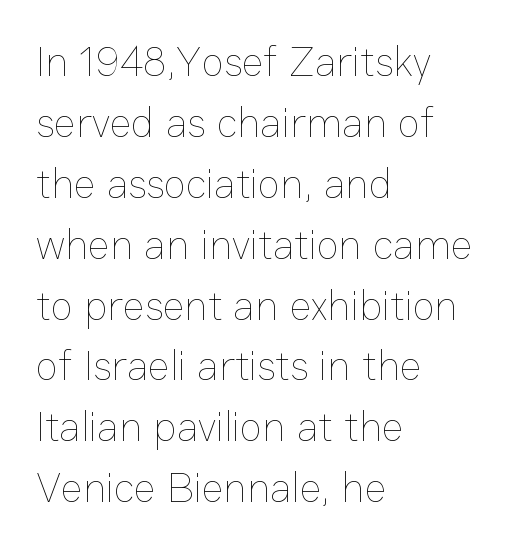
Q: Is the text bold? A: No.
Q: Is the text italic (slanted)? A: No, it is upright.
Q: Is the text underlined? A: No.
Q: How is the paragraph aligned? A: Left-aligned.
Q: Is the spacing between letters normal or unusually wide? A: Normal.
Q: Is the spacing between lines tight, normal or loose? A: Normal.
Q: Width (condensed, normal, or wide)? A: Normal.
Q: Stroke contrast? A: Low.
Q: x-height? A: Medium.
Q: Monospaced? A: No.
